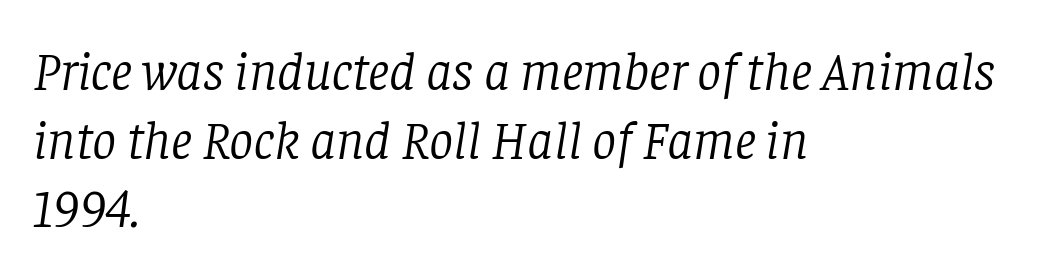
The foot of each line stays bare and open. The letterforms sit at book weight or below. A typesetter would call this proportional, since set widths differ per character. Look at the bottom of the vertical strokes: they flare into serifs here.
